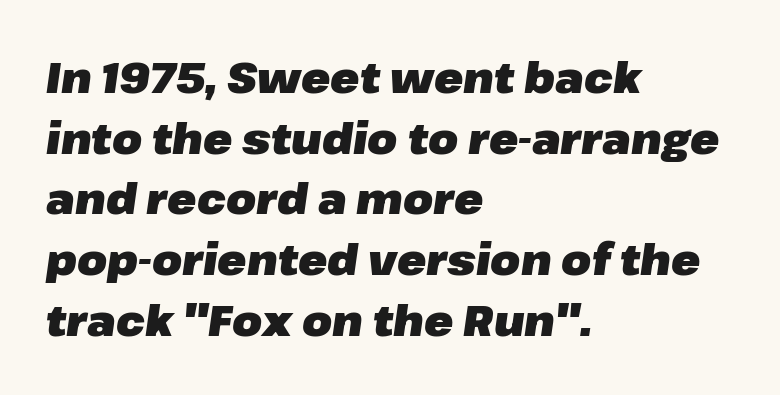
The image shows 43 px heavy type, italic (leaning right); set left-aligned, normal line spacing (1.41x), normal letter spacing, not underlined; low stroke contrast and a medium x-height.
